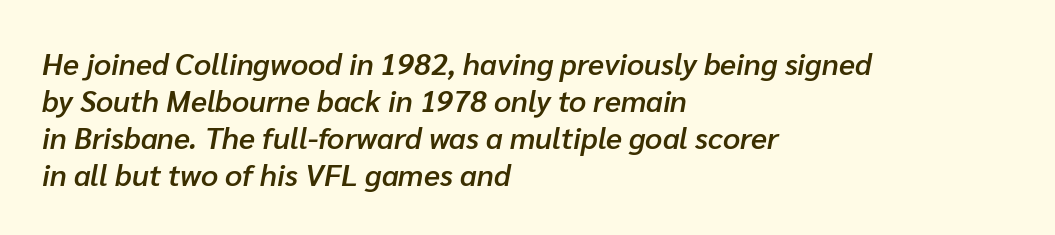
{"italic": "yes", "lean": "right", "slant_degrees": 10, "bold": "semi", "weight": "semibold", "width": "normal", "stroke_contrast": "low", "x_height": "medium", "monospaced": "no", "underline": "no", "align": "left", "line_spacing_ratio": 1.23, "letter_spacing": "normal", "letter_spacing_em": 0.0, "glyph_px": 30}
